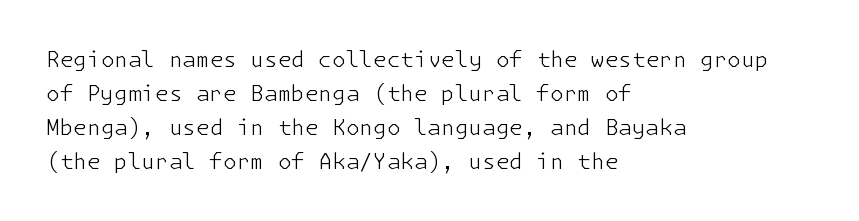
Q: Is the text bold? A: No.
Q: Is the text italic (slanted)? A: No, it is upright.
Q: Is the text underlined? A: No.
Q: How is the paragraph aligned? A: Left-aligned.
Q: Is the spacing between letters normal or unusually wide? A: Normal.
Q: Is the spacing between lines tight, normal or loose? A: Normal.
